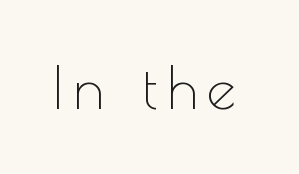
Q: Is the text bold? A: No.
Q: Is the text italic (slanted)? A: No, it is upright.
Q: Is the typeface a serif or a sans-serif typeface? A: Sans-serif.
Q: Is the text underlined? A: No.
Q: Width (condensed, normal, or wide)? A: Normal.
Q: x-height? A: Small.
Q: Monospaced? A: No.
